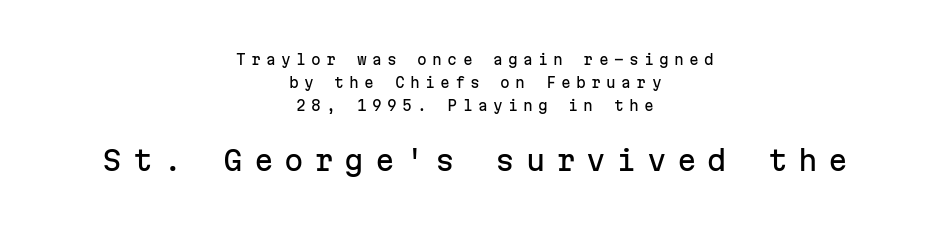
{"serif": "no", "italic": "no", "width": "normal", "stroke_contrast": "low", "x_height": "medium", "monospaced": "yes", "underline": "no", "align": "center", "line_spacing": "normal", "line_spacing_ratio": 1.66, "letter_spacing": "wide", "letter_spacing_em": 0.38, "larger_block": "second", "size_ratio": 2.0, "glyph_px": 28}
